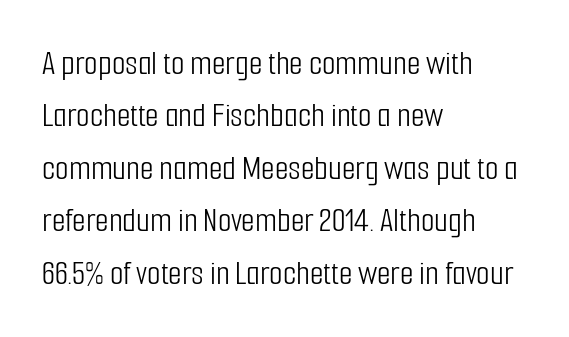
{"serif": "no", "italic": "no", "bold": "no", "weight": "light", "width": "condensed", "stroke_contrast": "low", "x_height": "medium", "monospaced": "no", "underline": "no", "align": "left", "line_spacing": "normal", "line_spacing_ratio": 1.5, "letter_spacing": "normal", "letter_spacing_em": 0.0, "glyph_px": 35}
